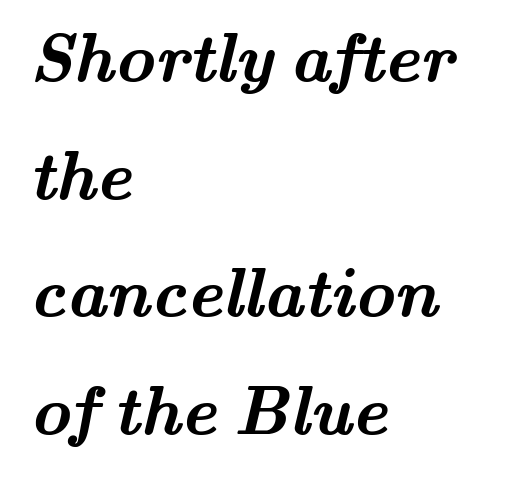
Check where the strokes stop: tiny serifs finish them off. A classic flush-left, rag-right setting is used for this passage. The face used here is proportionally spaced, like ordinary book or web type. Anything drawn beneath the words? Only blank space.
